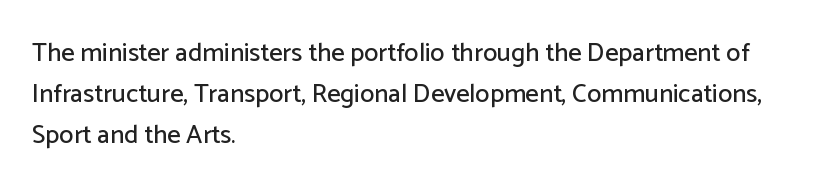
Q: Is the text italic (slanted)? A: No, it is upright.
Q: Is the text underlined? A: No.
Q: How is the paragraph aligned? A: Left-aligned.
Q: Is the spacing between letters normal or unusually wide? A: Normal.
Q: Is the spacing between lines tight, normal or loose? A: Normal.
